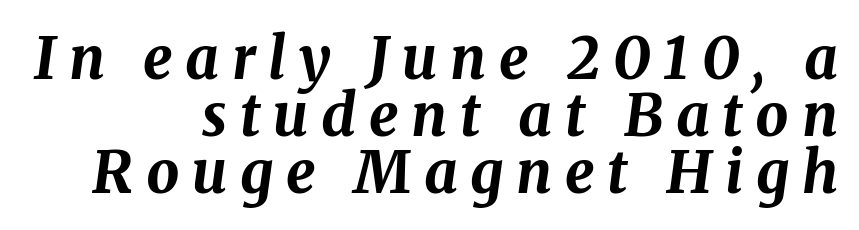
Q: Is the text bold? A: Yes.
Q: Is the text italic (slanted)? A: Yes, it leans right by about 8 degrees.
Q: Is the text underlined? A: No.
Q: How is the paragraph aligned? A: Right-aligned.
Q: Is the spacing between letters normal or unusually wide? A: Unusually wide.
Q: Is the spacing between lines tight, normal or loose? A: Tight.
Q: Width (condensed, normal, or wide)? A: Normal.
Q: Stroke contrast? A: Medium.
Q: x-height? A: Medium.
Q: Monospaced? A: No.
